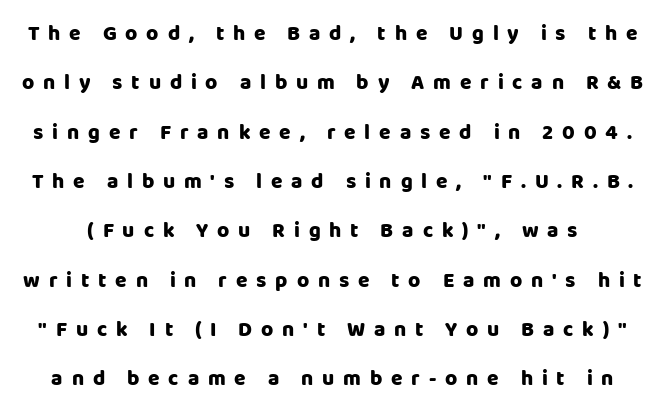
Q: Is the text bold? A: Yes.
Q: Is the text italic (slanted)? A: No, it is upright.
Q: Is the text underlined? A: No.
Q: Is the spacing between letters normal or unusually wide? A: Unusually wide.
Q: Is the spacing between lines tight, normal or loose? A: Loose.
